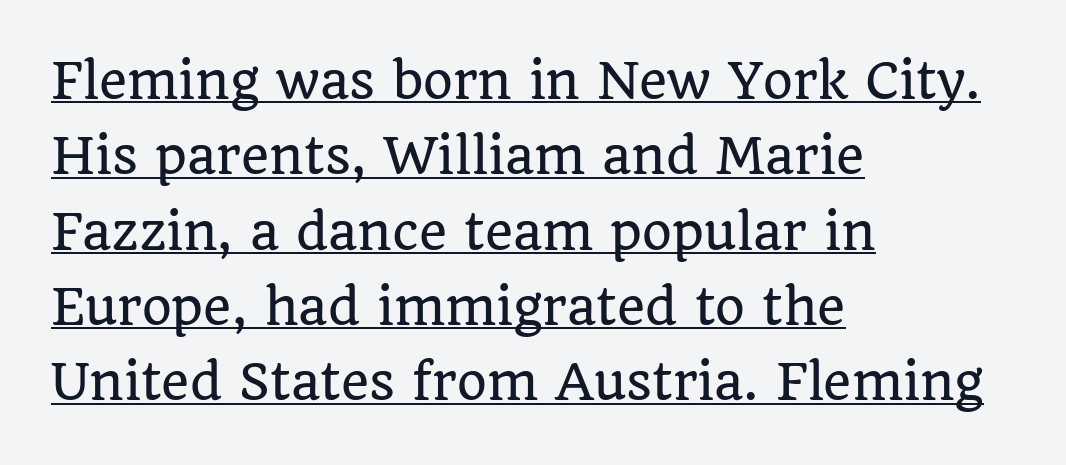
Looks like regular typesetting: each glyph gets only the width it needs. One-word summary of the alignment: left. Quick note: not italic, upright. The glyphs are accompanied by a horizontal stroke just below them. The letterforms sit shoulder to shoulder at normal distance. These lines are composed in type with serifs.
